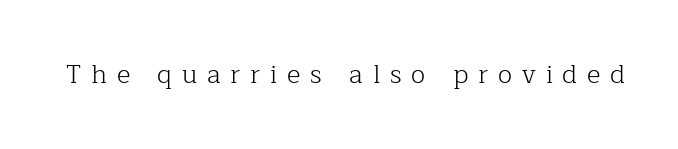
{"italic": "no", "bold": "no", "underline": "no", "letter_spacing": "wide", "letter_spacing_em": 0.38, "glyph_px": 26}
